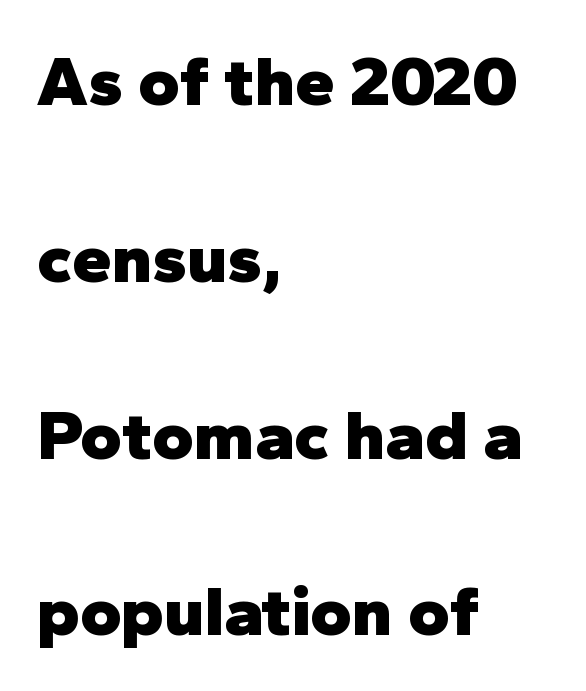
The image shows 71 px heavy sans-serif type, upright; set left-aligned, loose line spacing (2.49x), normal letter spacing, not underlined; low stroke contrast and a medium x-height.
